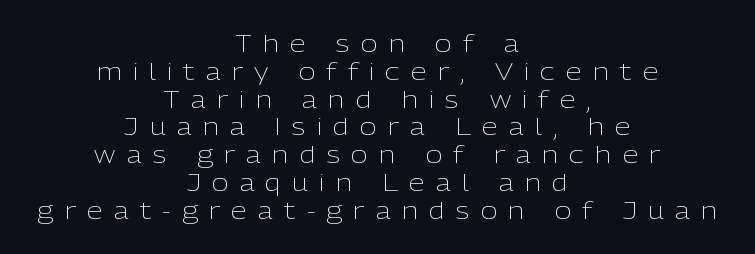
Q: Is the text bold? A: No.
Q: Is the text italic (slanted)? A: No, it is upright.
Q: Is the text underlined? A: No.
Q: How is the paragraph aligned? A: Centered.
Q: Is the spacing between letters normal or unusually wide? A: Unusually wide.
